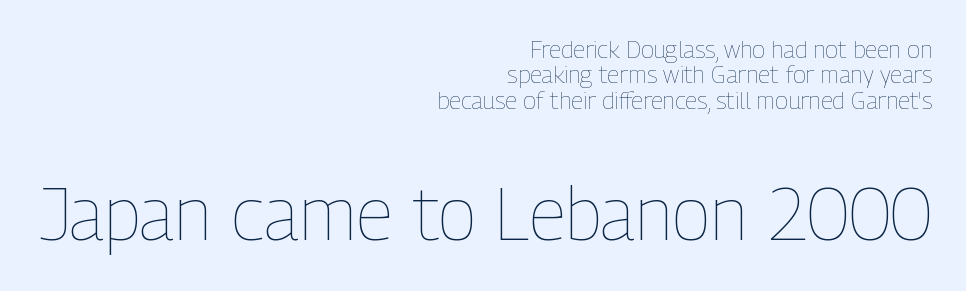
{"italic": "no", "bold": "no", "weight": "thin", "width": "condensed", "stroke_contrast": "low", "x_height": "medium", "monospaced": "no", "underline": "no", "align": "right", "line_spacing": "tight", "line_spacing_ratio": 1.06, "letter_spacing": "normal", "letter_spacing_em": 0.0, "larger_block": "second", "size_ratio": 3.04, "glyph_px": 73}
